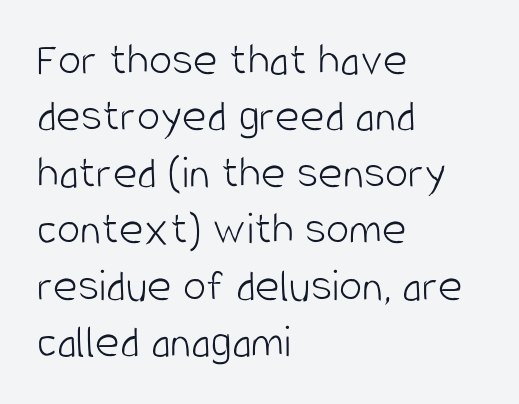
The image shows 47 px light, condensed sans-serif type, upright; set left-aligned, line spacing 1.2x, normal letter spacing, not underlined; low stroke contrast and a large x-height.
